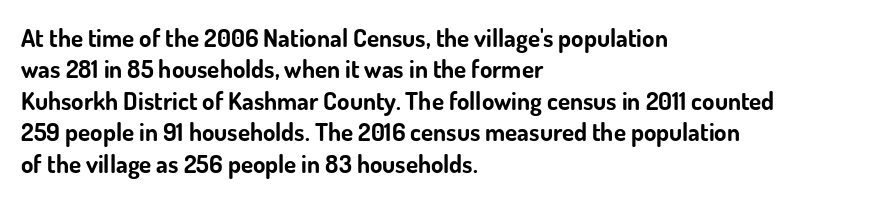
Horizontal alignment here is leftward, the default for most running prose. These lines were composed using upright roman letters. Quick note: underline off. Words appear dense and cohesive because spacing is normal. Honestly, the row spacing looks completely unremarkable. Heft: maximum for text — a bold.
